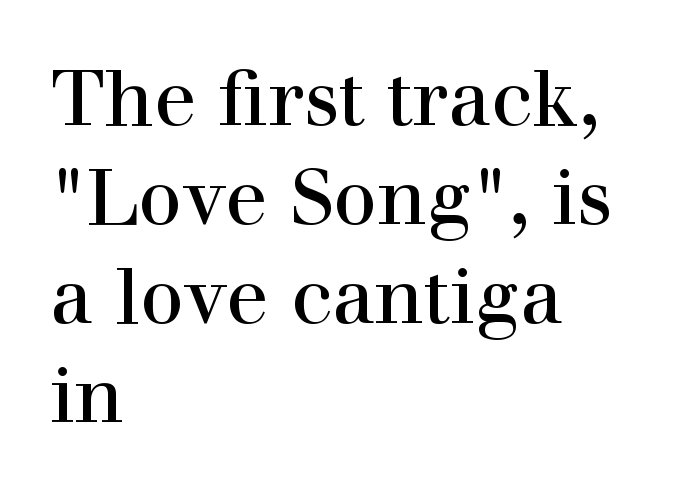
The text was rendered using a seriffed face with decorative stroke endings. The vertical gap from one line to the next is medium. The letters advance in unequal steps, a hallmark of proportional type. Horizontal alignment here is leftward, the default for most running prose.
